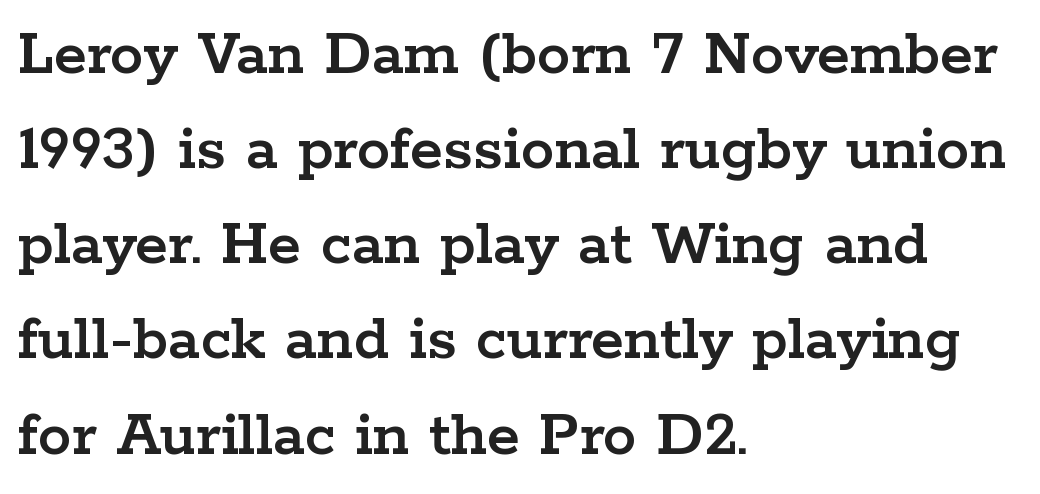
Q: Is the text italic (slanted)? A: No, it is upright.
Q: Is the typeface a serif or a sans-serif typeface? A: Serif.
Q: Is the text underlined? A: No.
Q: How is the paragraph aligned? A: Left-aligned.
Q: Is the spacing between letters normal or unusually wide? A: Normal.
Q: Is the spacing between lines tight, normal or loose? A: Normal.
Q: Width (condensed, normal, or wide)? A: Wide.
Q: Stroke contrast? A: Low.
Q: x-height? A: Medium.
Q: Monospaced? A: No.
